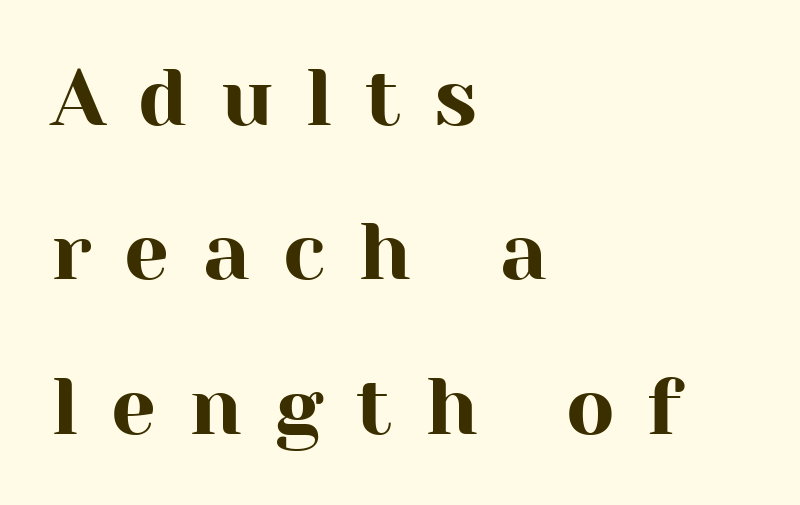
The letterforms stand isolated, each surrounded by extra space. Nope, not italic — everything's standing straight. A student would call this left alignment; a typographer would say flush left, rag right. Vertically, the passage feels expansive, rows floating well apart. The rendering uses natural spacing where letterforms have individual widths. Check where the strokes stop: tiny serifs finish them off.
